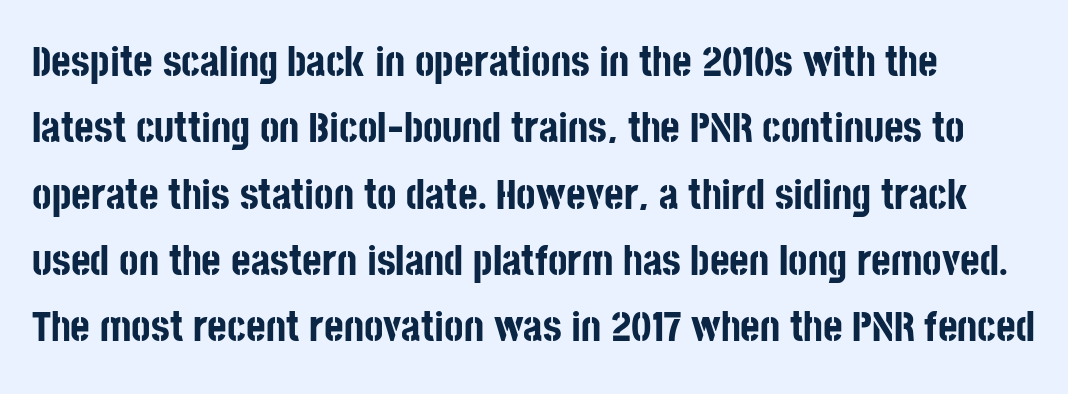
{"serif": "no", "italic": "no", "bold": "yes", "weight": "bold", "width": "condensed", "stroke_contrast": "low", "x_height": "large", "monospaced": "no", "underline": "no", "line_spacing": "normal", "line_spacing_ratio": 1.58, "letter_spacing": "normal", "letter_spacing_em": 0.0, "glyph_px": 42}
